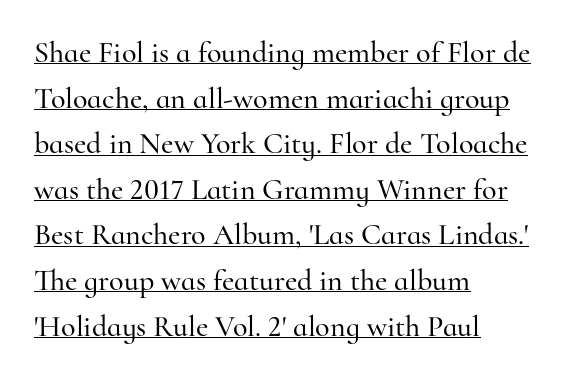
Q: Is the text italic (slanted)? A: No, it is upright.
Q: Is the typeface a serif or a sans-serif typeface? A: Serif.
Q: Is the text underlined? A: Yes.
Q: How is the paragraph aligned? A: Left-aligned.
Q: Is the spacing between letters normal or unusually wide? A: Normal.
Q: Is the spacing between lines tight, normal or loose? A: Normal.
Q: Width (condensed, normal, or wide)? A: Normal.
Q: Stroke contrast? A: High.
Q: x-height? A: Small.
Q: Monospaced? A: No.
